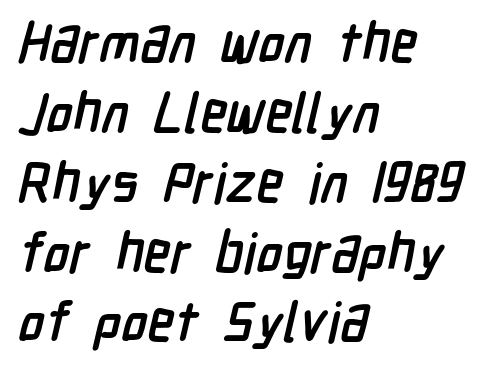
The image shows 55 px semibold, condensed sans-serif type; set left-aligned, normal line spacing (1.27x), normal letter spacing, not underlined; low stroke contrast and a medium x-height.
